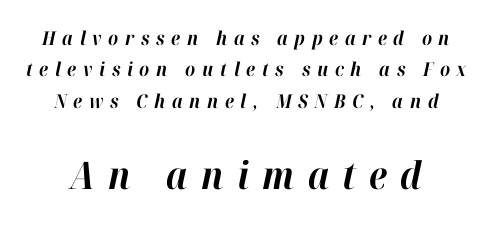
What weight is shown? A full bold with thick strokes. Each row of text sits above clean, open space. Block two is the big one; block one sits smaller above it. Line spacing here is normal. The line texture is sparse and dotted thanks to wide tracking.
